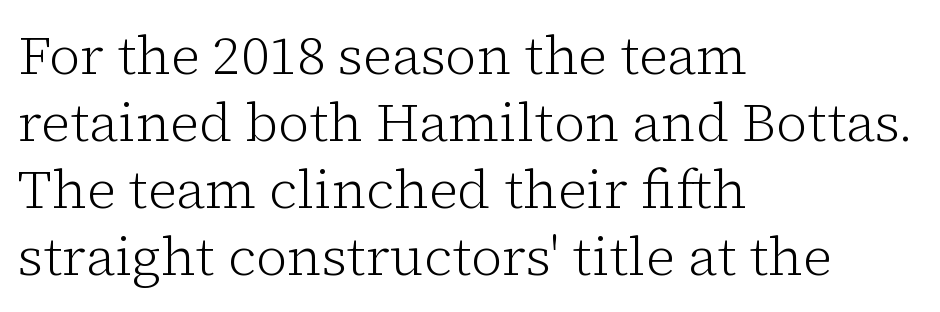
{"serif": "yes", "italic": "no", "bold": "no", "weight": "light", "width": "normal", "stroke_contrast": "low", "x_height": "medium", "monospaced": "no", "underline": "no", "align": "left", "line_spacing_ratio": 1.24, "letter_spacing": "normal", "letter_spacing_em": 0.0, "glyph_px": 54}
